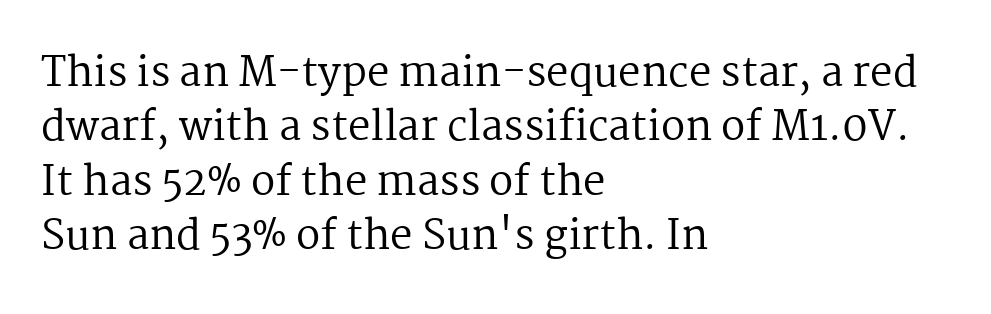
Q: Is the text bold? A: No.
Q: Is the text italic (slanted)? A: No, it is upright.
Q: Is the typeface a serif or a sans-serif typeface? A: Serif.
Q: Is the text underlined? A: No.
Q: How is the paragraph aligned? A: Left-aligned.
Q: Is the spacing between letters normal or unusually wide? A: Normal.
Q: Is the spacing between lines tight, normal or loose? A: Normal.
Q: Width (condensed, normal, or wide)? A: Normal.
Q: Stroke contrast? A: Medium.
Q: x-height? A: Medium.
Q: Monospaced? A: No.
